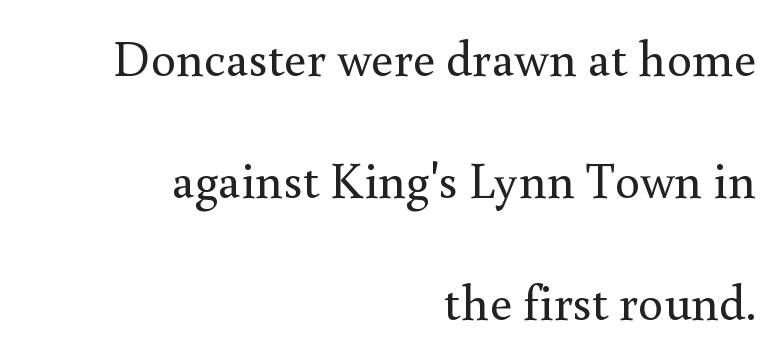
The image shows 50 px regular-weight serif type, upright; set right-aligned, loose line spacing (2.44x), normal letter spacing, not underlined; a small x-height.
